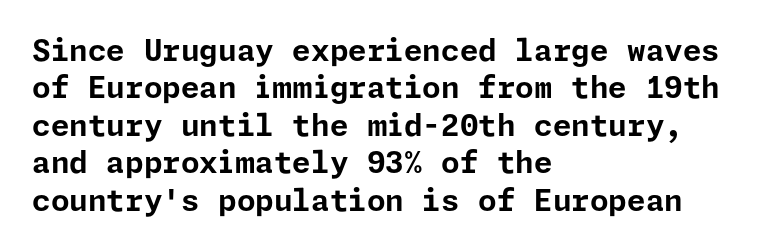
The image shows 30 px bold sans-serif type, upright; set left-aligned, normal line spacing (1.25x), normal letter spacing, not underlined; low stroke contrast and a medium x-height.
